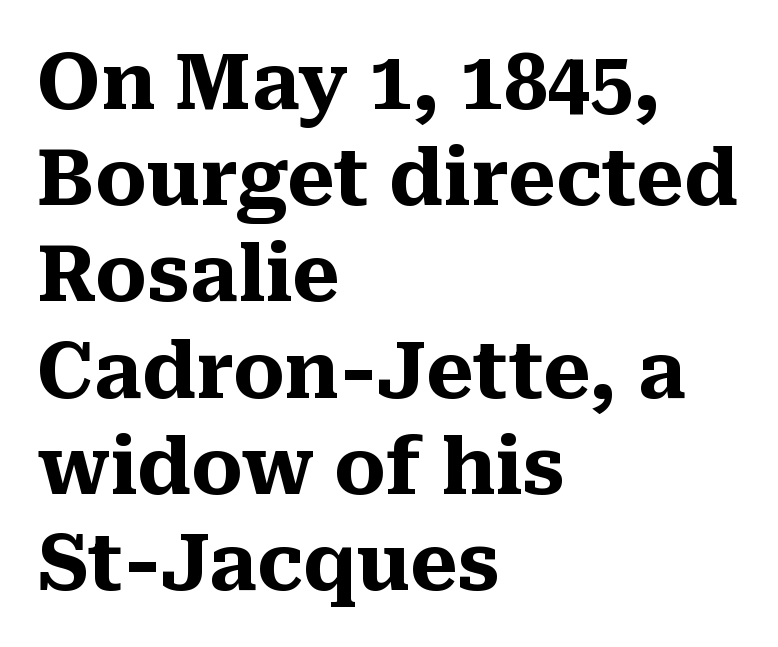
{"serif": "yes", "italic": "no", "bold": "yes", "weight": "heavy", "width": "normal", "stroke_contrast": "medium", "x_height": "medium", "monospaced": "no", "underline": "no", "align": "left", "line_spacing": "normal", "line_spacing_ratio": 1.25, "letter_spacing": "normal", "letter_spacing_em": 0.0, "glyph_px": 77}
